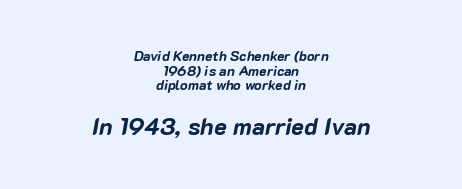
The passage shown stacks its lines with hardly any gap. The glyphs are unaccompanied by any horizontal stroke below them. Rendered with sloped, italic letterforms. Every letter is thick-stroked: bold, no question.
